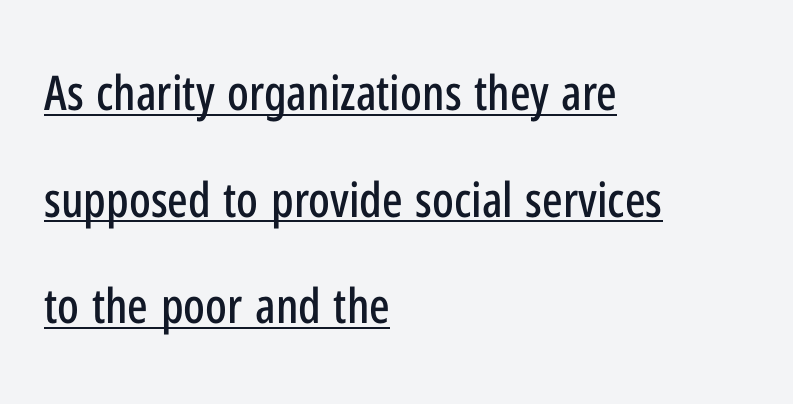
Serifs: no, the terminals of the letterforms are clean. These lines were composed using upright roman letters. The typesetter chose a ragged-right arrangement here. Spacing verdict: proportional, widths tailored to each character. Interline gaps are noticeably wide in this sample. The face used here is rendered with its standard letterfit.
